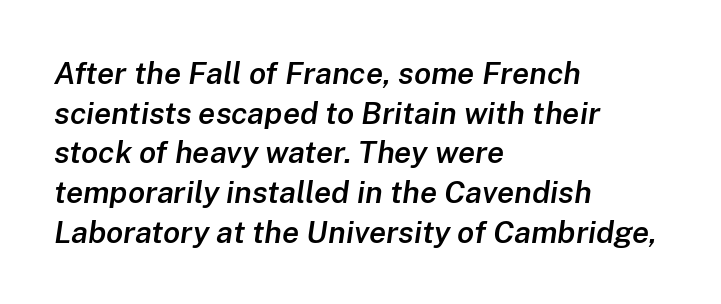
Q: Is the text bold? A: Semi-bold.
Q: Is the text italic (slanted)? A: Yes, it leans right by about 8 degrees.
Q: Is the text underlined? A: No.
Q: How is the paragraph aligned? A: Left-aligned.
Q: Is the spacing between letters normal or unusually wide? A: Normal.
Q: Is the spacing between lines tight, normal or loose? A: Normal.
Q: Width (condensed, normal, or wide)? A: Normal.
Q: Stroke contrast? A: Low.
Q: x-height? A: Medium.
Q: Monospaced? A: No.
